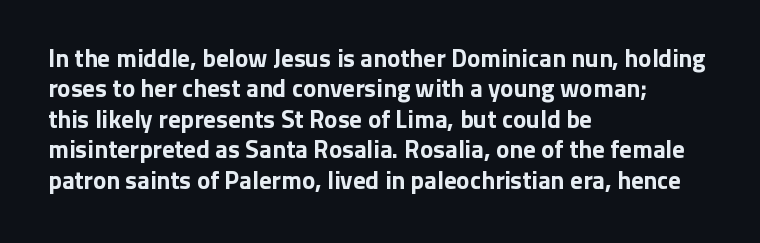
Q: Is the text bold? A: Yes.
Q: Is the text italic (slanted)? A: No, it is upright.
Q: Is the text underlined? A: No.
Q: How is the paragraph aligned? A: Left-aligned.
Q: Is the spacing between letters normal or unusually wide? A: Normal.
